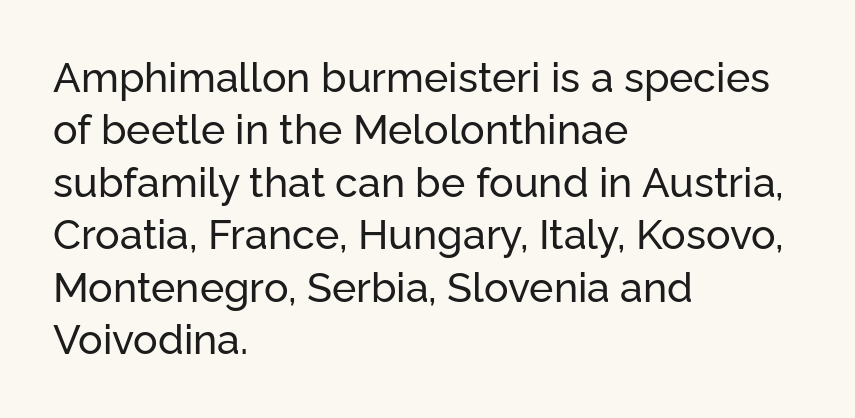
Normally led — the rows are evenly, conventionally spaced. The typeface chosen for these lines omits serifs. This rendering features lettering with no underline. These lines are set flush left with a ragged right edge.
